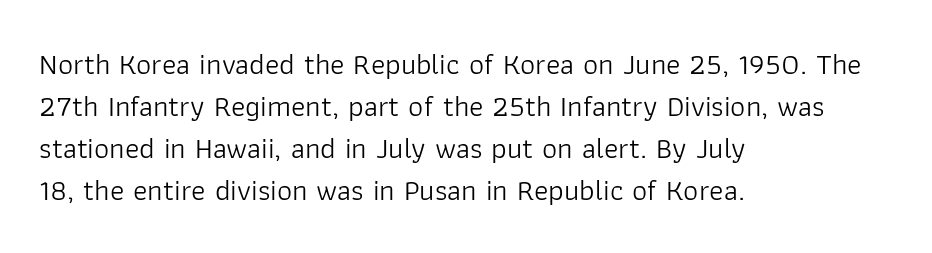
The image shows 30 px light sans-serif type, upright; set left-aligned, normal line spacing (1.4x), normal letter spacing, not underlined; low stroke contrast and a medium x-height.
